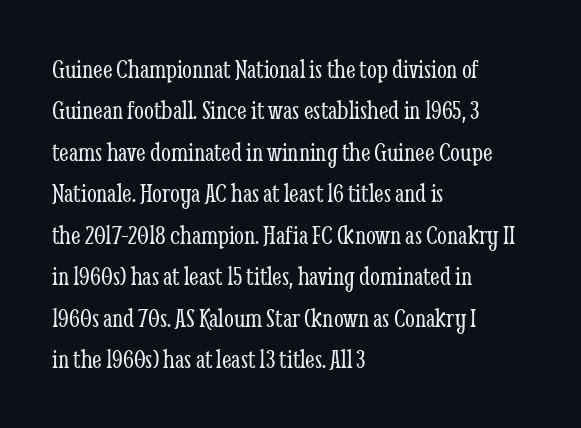
The image shows 28 px light, condensed serif type, upright; set left-aligned, normal line spacing (1.48x), normal letter spacing, not underlined; low stroke contrast and a medium x-height.
